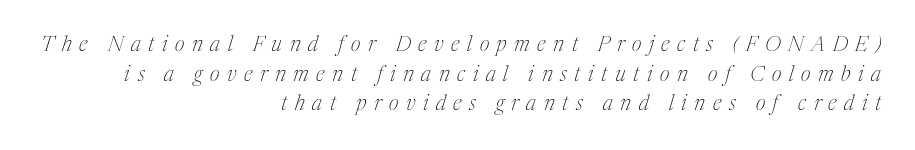
The image shows 21 px text type, italic (leaning right); set right-aligned, normal line spacing (1.41x), unusually wide letter spacing (+0.36 em), not underlined.
